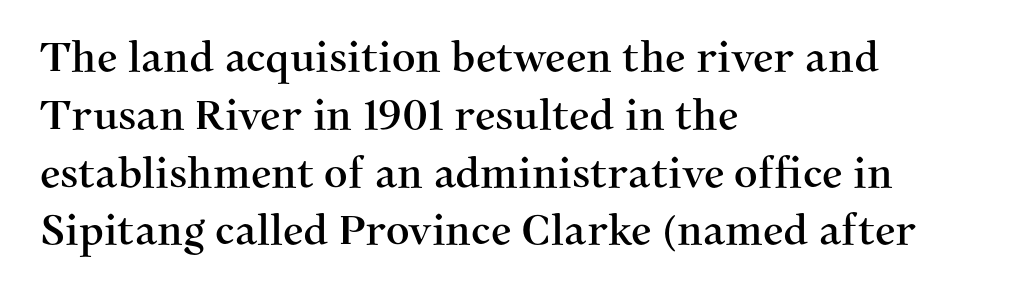
Q: Is the text italic (slanted)? A: No, it is upright.
Q: Is the typeface a serif or a sans-serif typeface? A: Serif.
Q: Is the text underlined? A: No.
Q: How is the paragraph aligned? A: Left-aligned.
Q: Is the spacing between letters normal or unusually wide? A: Normal.
Q: Is the spacing between lines tight, normal or loose? A: Normal.
Q: Width (condensed, normal, or wide)? A: Normal.
Q: Stroke contrast? A: Medium.
Q: x-height? A: Medium.
Q: Monospaced? A: No.
